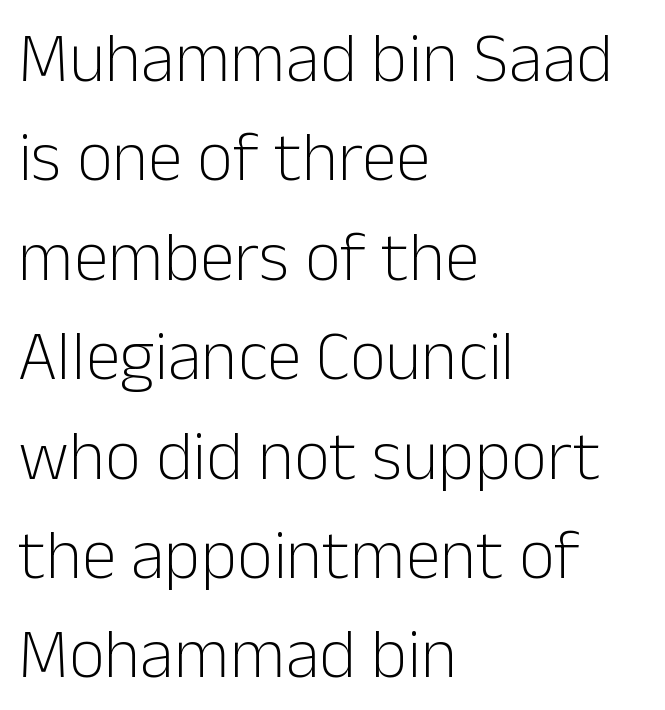
Q: Is the text bold? A: No.
Q: Is the text italic (slanted)? A: No, it is upright.
Q: Is the typeface a serif or a sans-serif typeface? A: Sans-serif.
Q: Is the text underlined? A: No.
Q: How is the paragraph aligned? A: Left-aligned.
Q: Is the spacing between letters normal or unusually wide? A: Normal.
Q: Is the spacing between lines tight, normal or loose? A: Normal.
Q: Width (condensed, normal, or wide)? A: Normal.
Q: Stroke contrast? A: Low.
Q: x-height? A: Medium.
Q: Monospaced? A: No.
